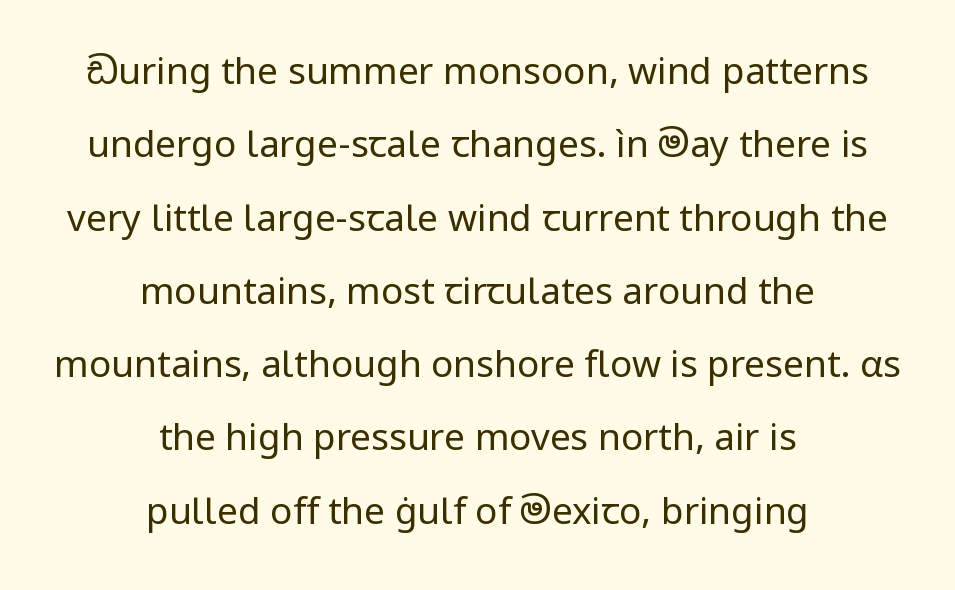
Q: Is the text bold? A: No.
Q: Is the text italic (slanted)? A: No, it is upright.
Q: Is the typeface a serif or a sans-serif typeface? A: Sans-serif.
Q: Is the text underlined? A: No.
Q: How is the paragraph aligned? A: Centered.
Q: Is the spacing between letters normal or unusually wide? A: Normal.
Q: Is the spacing between lines tight, normal or loose? A: Loose.
Q: Width (condensed, normal, or wide)? A: Normal.
Q: Stroke contrast? A: Low.
Q: x-height? A: Medium.
Q: Monospaced? A: No.
